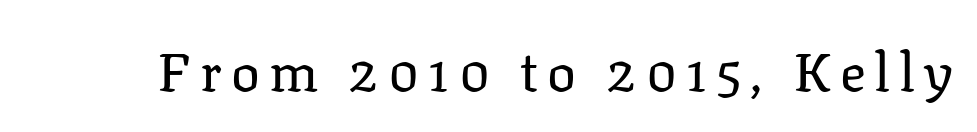
{"serif": "yes", "italic": "no", "bold": "no", "weight": "regular", "width": "normal", "stroke_contrast": "low", "x_height": "medium", "monospaced": "no", "underline": "no", "glyph_px": 54}
